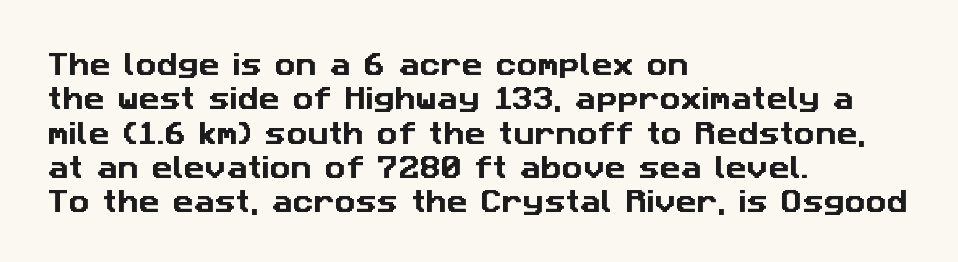
{"underline": "no", "align": "left", "line_spacing": "normal", "line_spacing_ratio": 1.32, "letter_spacing": "normal", "letter_spacing_em": 0.0, "glyph_px": 26}
